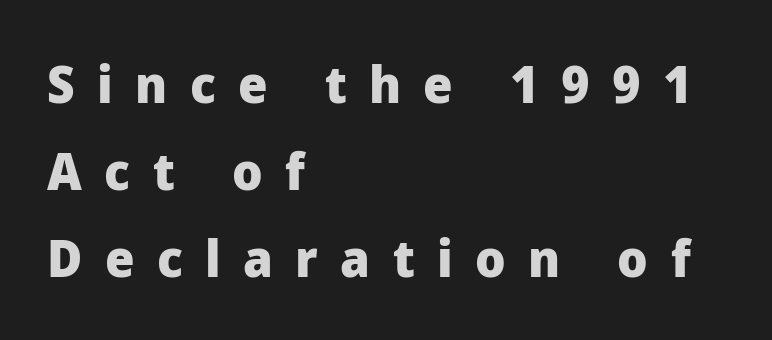
Q: Is the text bold? A: Yes.
Q: Is the text italic (slanted)? A: No, it is upright.
Q: Is the typeface a serif or a sans-serif typeface? A: Sans-serif.
Q: Is the text underlined? A: No.
Q: How is the paragraph aligned? A: Left-aligned.
Q: Is the spacing between letters normal or unusually wide? A: Unusually wide.
Q: Is the spacing between lines tight, normal or loose? A: Normal.
Q: Width (condensed, normal, or wide)? A: Normal.
Q: Stroke contrast? A: Low.
Q: x-height? A: Medium.
Q: Monospaced? A: No.
